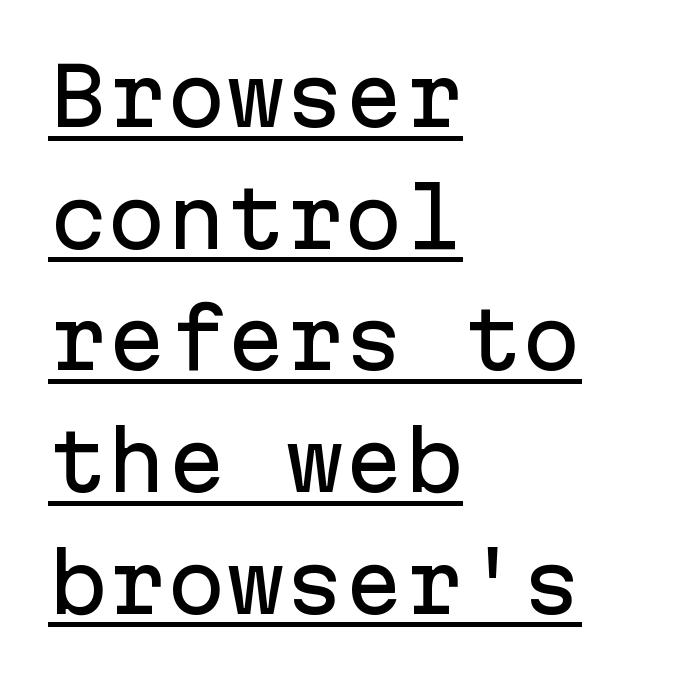
Q: Is the text italic (slanted)? A: No, it is upright.
Q: Is the typeface a serif or a sans-serif typeface? A: Sans-serif.
Q: Is the text underlined? A: Yes.
Q: How is the paragraph aligned? A: Left-aligned.
Q: Is the spacing between letters normal or unusually wide? A: Normal.
Q: Is the spacing between lines tight, normal or loose? A: Normal.
Q: Width (condensed, normal, or wide)? A: Normal.
Q: Stroke contrast? A: Low.
Q: x-height? A: Medium.
Q: Monospaced? A: Yes.
